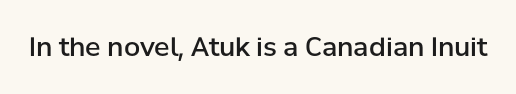
The image shows 26 px text type, upright; set normal letter spacing, not underlined.
